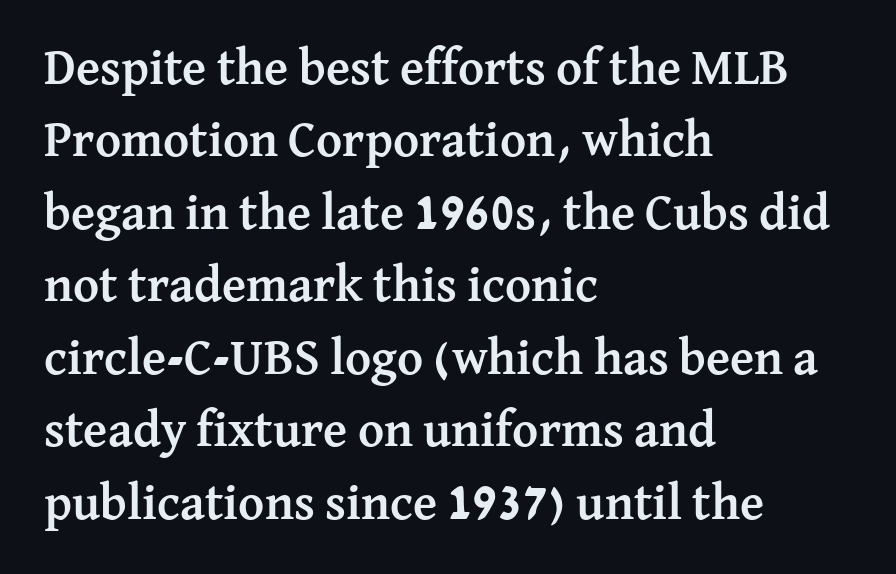
The image shows 50 px semibold serif type, upright; set left-aligned, normal line spacing (1.45x), normal letter spacing, not underlined; medium stroke contrast and a medium x-height.
